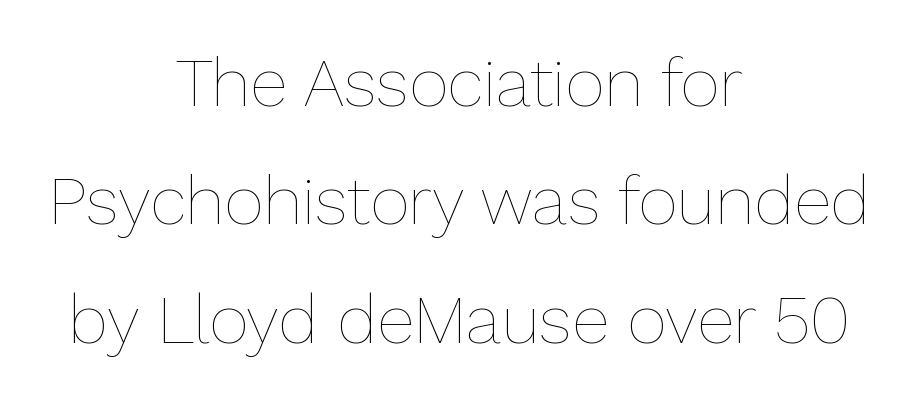
Q: Is the text bold? A: No.
Q: Is the text italic (slanted)? A: No, it is upright.
Q: Is the text underlined? A: No.
Q: How is the paragraph aligned? A: Centered.
Q: Is the spacing between letters normal or unusually wide? A: Normal.
Q: Width (condensed, normal, or wide)? A: Normal.
Q: Stroke contrast? A: Low.
Q: x-height? A: Medium.
Q: Monospaced? A: No.
